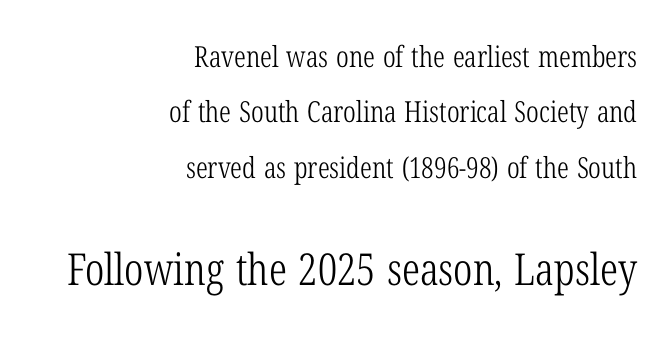
Q: Is the text bold? A: No.
Q: Is the text italic (slanted)? A: No, it is upright.
Q: Is the typeface a serif or a sans-serif typeface? A: Serif.
Q: Is the text underlined? A: No.
Q: How is the paragraph aligned? A: Right-aligned.
Q: Is the spacing between letters normal or unusually wide? A: Normal.
Q: Is the spacing between lines tight, normal or loose? A: Loose.
Q: Which block of text is set in a larger size, the first (top) or the second (bottom)? A: The second (bottom) one.
Q: Width (condensed, normal, or wide)? A: Condensed.
Q: Stroke contrast? A: Low.
Q: x-height? A: Medium.
Q: Monospaced? A: No.
